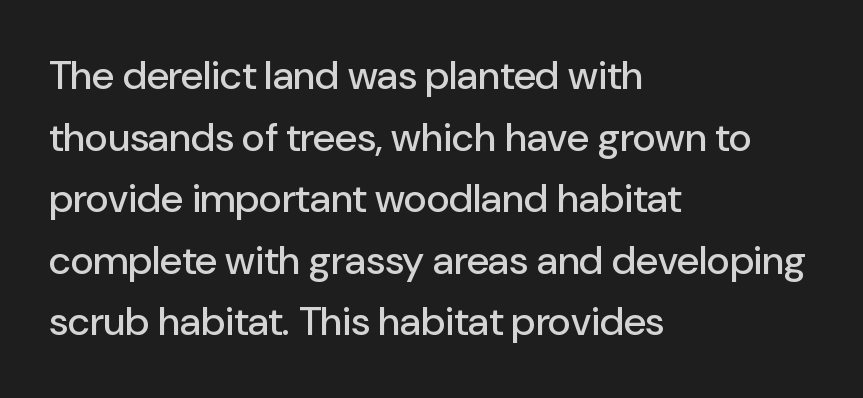
Q: Is the text italic (slanted)? A: No, it is upright.
Q: Is the typeface a serif or a sans-serif typeface? A: Sans-serif.
Q: Is the text underlined? A: No.
Q: How is the paragraph aligned? A: Left-aligned.
Q: Is the spacing between letters normal or unusually wide? A: Normal.
Q: Is the spacing between lines tight, normal or loose? A: Normal.
Q: Width (condensed, normal, or wide)? A: Normal.
Q: Stroke contrast? A: Low.
Q: x-height? A: Medium.
Q: Monospaced? A: No.
